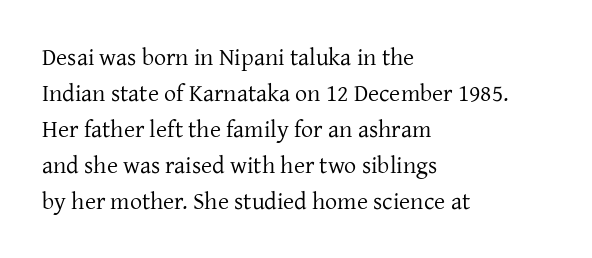
There is no visible air inserted between adjacent glyphs. The rendering anchors every line to the left-hand side. Counters stay open thanks to moderate or lighter strokes. Is there much room between lines? A standard amount, neither cramped nor airy. Type without underlining.
